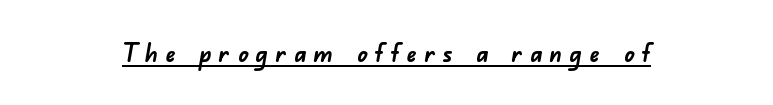
{"bold": "yes", "underline": "yes", "letter_spacing": "wide", "letter_spacing_em": 0.3, "glyph_px": 25}
